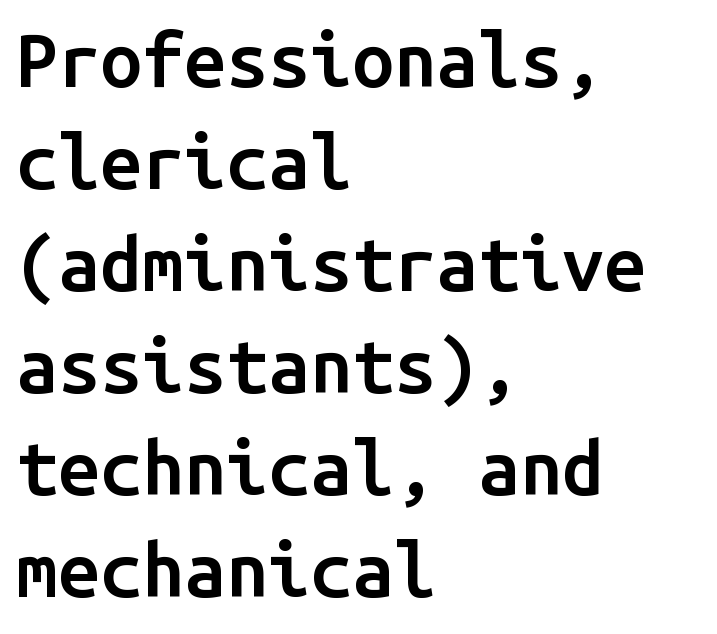
{"serif": "no", "italic": "no", "bold": "semi", "weight": "semibold", "width": "normal", "stroke_contrast": "low", "x_height": "medium", "monospaced": "yes", "underline": "no", "align": "left", "line_spacing": "normal", "line_spacing_ratio": 1.36, "letter_spacing": "normal", "letter_spacing_em": 0.0, "glyph_px": 75}
